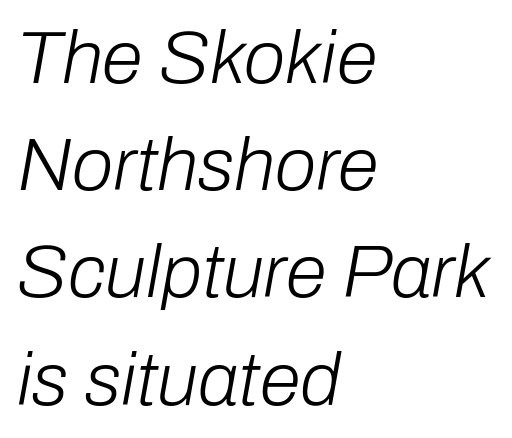
The image shows 75 px light type, italic (leaning right); set left-aligned, normal line spacing (1.43x), normal letter spacing, not underlined; low stroke contrast and a medium x-height.
